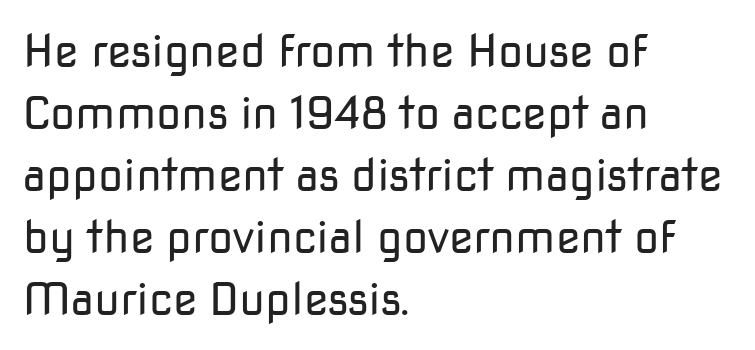
Q: Is the text bold? A: No.
Q: Is the text italic (slanted)? A: No, it is upright.
Q: Is the typeface a serif or a sans-serif typeface? A: Sans-serif.
Q: Is the text underlined? A: No.
Q: How is the paragraph aligned? A: Left-aligned.
Q: Is the spacing between letters normal or unusually wide? A: Normal.
Q: Is the spacing between lines tight, normal or loose? A: Normal.
Q: Width (condensed, normal, or wide)? A: Normal.
Q: Stroke contrast? A: Low.
Q: x-height? A: Medium.
Q: Monospaced? A: No.
